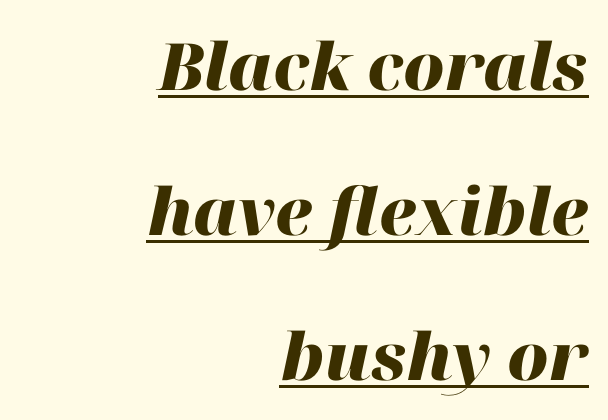
{"italic": "yes", "lean": "right", "slant_degrees": 12, "bold": "yes", "weight": "heavy", "width": "normal", "stroke_contrast": "high", "x_height": "medium", "monospaced": "no", "underline": "yes", "align": "right", "line_spacing": "loose", "line_spacing_ratio": 2.23, "letter_spacing": "normal", "letter_spacing_em": 0.0, "glyph_px": 65}
